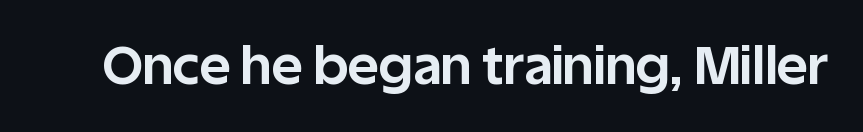
{"serif": "no", "italic": "no", "bold": "yes", "weight": "bold", "width": "normal", "stroke_contrast": "low", "x_height": "large", "monospaced": "no", "underline": "no", "letter_spacing": "normal", "letter_spacing_em": 0.0, "glyph_px": 53}
